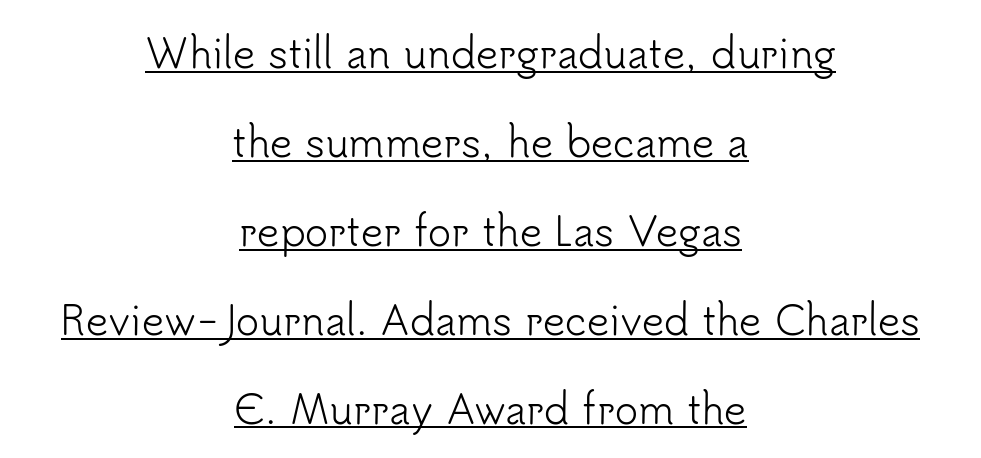
The vertical gap from one line to the next is large. The passage shown is underscored from start to finish. Looks like regular typesetting: each glyph gets only the width it needs. A typesetter would call this zero additional tracking.
